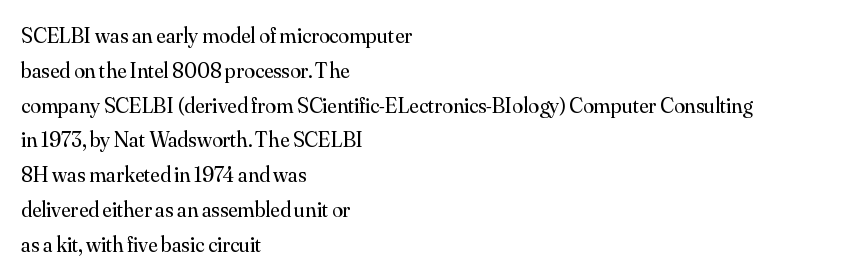
All the whitespace from short lines collects on the right. No extra tracking has been applied to these lines. Characters remain perfectly vertical along every line. The space beneath each line is pristine and unruled. Vertical stems look standard width or narrower in stroke.
